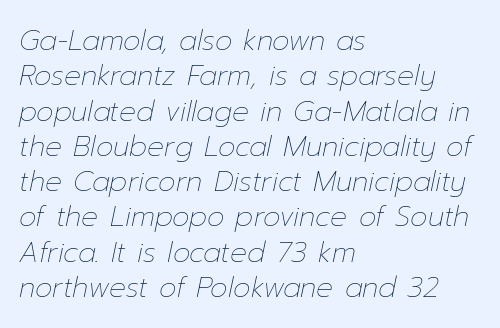
In terms of leading, this rendering sits right in the middle. The typesetting does not lean heavy: it is not bold. Descenders are the only things crossing below the line. Quick note: italic. Is the block centered? No — it sits flush against the left margin.
